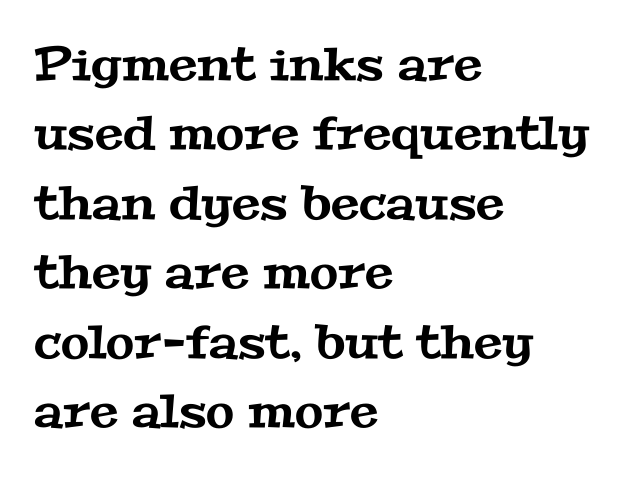
The image shows 46 px wide serif type; set left-aligned, normal line spacing (1.51x), normal letter spacing, not underlined; medium stroke contrast and a medium x-height.
